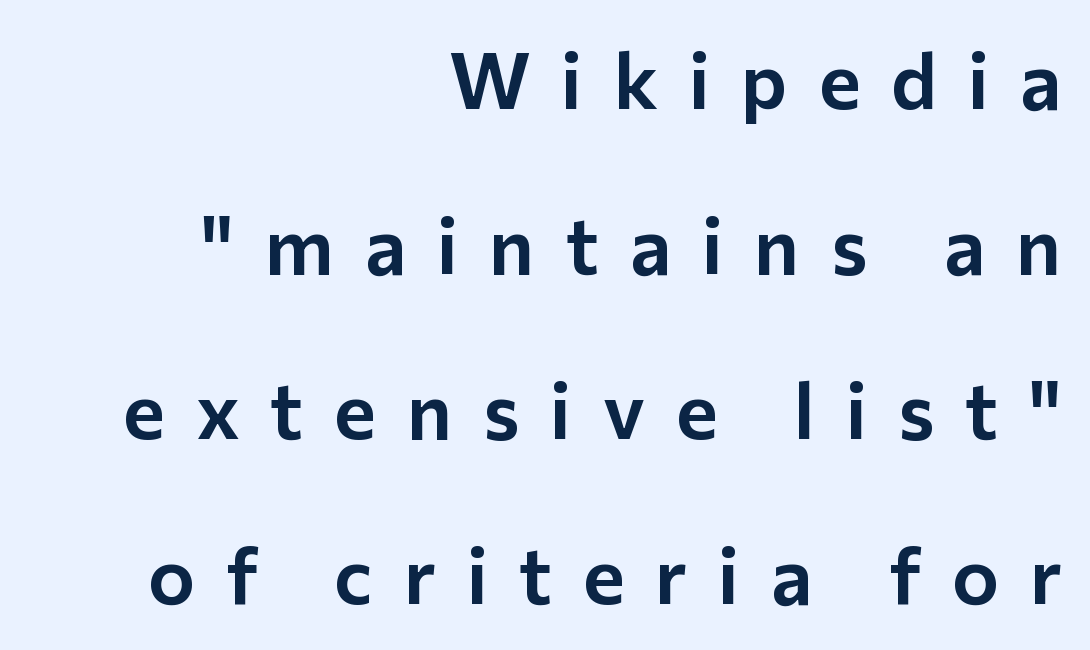
Q: Is the text italic (slanted)? A: No, it is upright.
Q: Is the typeface a serif or a sans-serif typeface? A: Sans-serif.
Q: Is the text underlined? A: No.
Q: How is the paragraph aligned? A: Right-aligned.
Q: Is the spacing between letters normal or unusually wide? A: Unusually wide.
Q: Is the spacing between lines tight, normal or loose? A: Loose.
Q: Width (condensed, normal, or wide)? A: Normal.
Q: Stroke contrast? A: Low.
Q: x-height? A: Medium.
Q: Monospaced? A: No.
